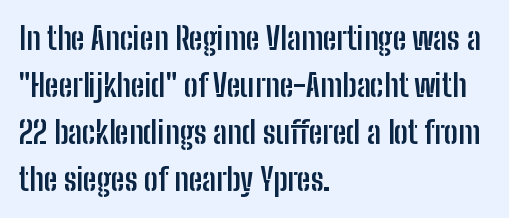
Q: Is the text bold? A: Yes.
Q: Is the text italic (slanted)? A: No, it is upright.
Q: Is the typeface a serif or a sans-serif typeface? A: Sans-serif.
Q: Is the text underlined? A: No.
Q: How is the paragraph aligned? A: Left-aligned.
Q: Is the spacing between letters normal or unusually wide? A: Normal.
Q: Is the spacing between lines tight, normal or loose? A: Normal.
Q: Width (condensed, normal, or wide)? A: Condensed.
Q: Stroke contrast? A: Low.
Q: x-height? A: Medium.
Q: Monospaced? A: No.
